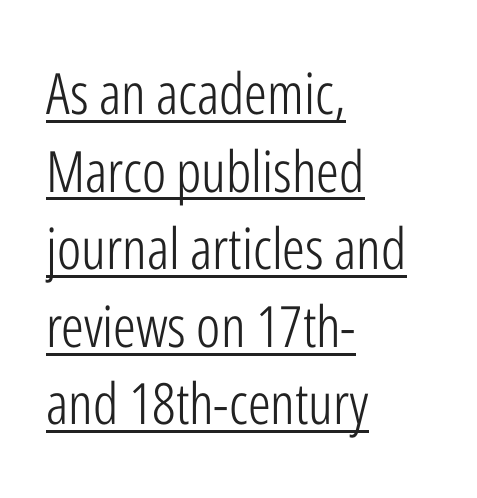
Here the designer chose a conventional face with non-uniform glyph widths. Posture: straight, roman, zero tilt. The face used here appears with an underline applied. Counters stay open thanks to moderate or lighter strokes. Typographically, this falls in the sans-serif category. The face used here is rendered with its standard letterfit.
